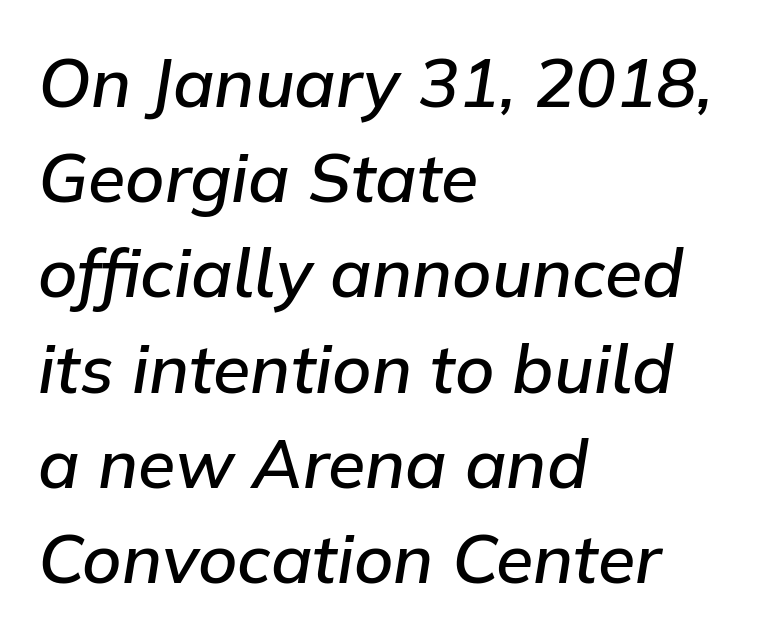
Q: Is the text bold? A: Semi-bold.
Q: Is the text italic (slanted)? A: Yes, it leans right by about 9 degrees.
Q: Is the text underlined? A: No.
Q: How is the paragraph aligned? A: Left-aligned.
Q: Is the spacing between letters normal or unusually wide? A: Normal.
Q: Is the spacing between lines tight, normal or loose? A: Normal.
Q: Width (condensed, normal, or wide)? A: Normal.
Q: Stroke contrast? A: Low.
Q: x-height? A: Medium.
Q: Monospaced? A: No.
